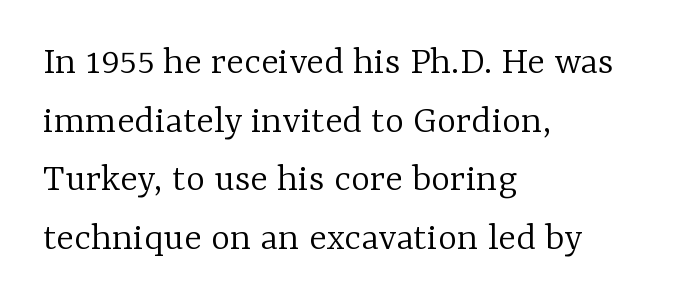
{"serif": "yes", "italic": "no", "bold": "no", "weight": "light", "width": "normal", "stroke_contrast": "low", "x_height": "medium", "monospaced": "no", "underline": "no", "align": "left", "line_spacing": "normal", "line_spacing_ratio": 1.43, "letter_spacing": "normal", "letter_spacing_em": 0.0, "glyph_px": 41}
